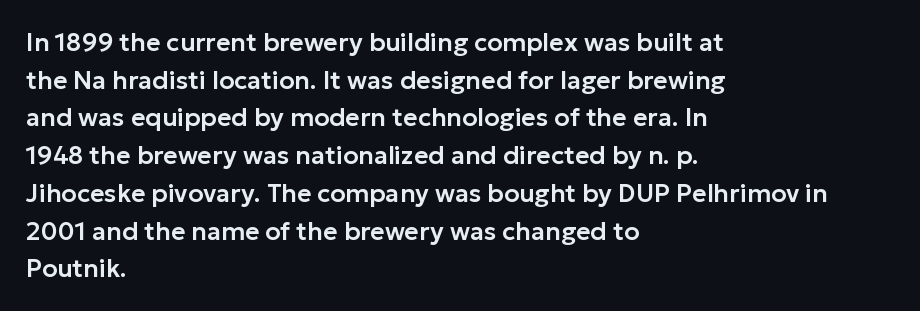
Q: Is the text italic (slanted)? A: No, it is upright.
Q: Is the text underlined? A: No.
Q: How is the paragraph aligned? A: Left-aligned.
Q: Is the spacing between letters normal or unusually wide? A: Normal.
Q: Is the spacing between lines tight, normal or loose? A: Normal.
